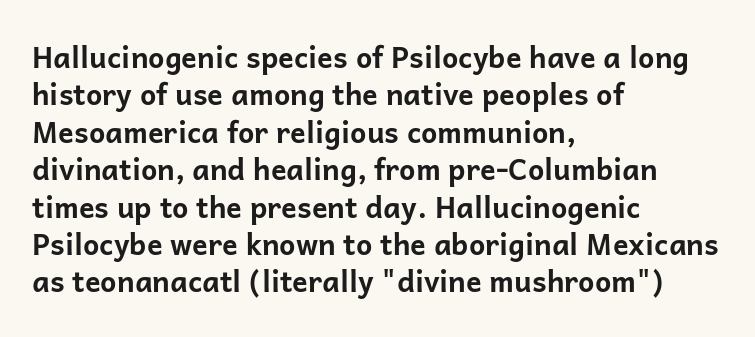
Q: Is the text bold? A: Yes.
Q: Is the text italic (slanted)? A: No, it is upright.
Q: Is the typeface a serif or a sans-serif typeface? A: Sans-serif.
Q: Is the text underlined? A: No.
Q: How is the paragraph aligned? A: Left-aligned.
Q: Is the spacing between letters normal or unusually wide? A: Normal.
Q: Is the spacing between lines tight, normal or loose? A: Normal.
Q: Width (condensed, normal, or wide)? A: Normal.
Q: Stroke contrast? A: Low.
Q: x-height? A: Medium.
Q: Monospaced? A: No.
